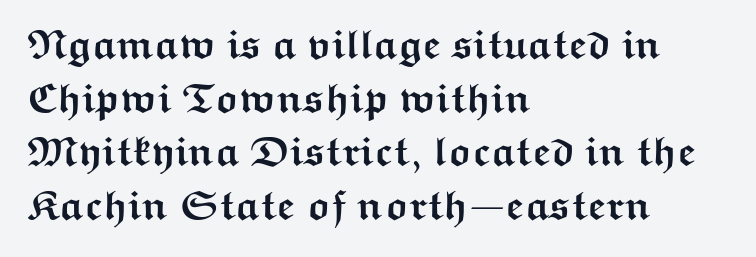
The image shows 41 px semibold, wide sans-serif type, upright; set left-aligned, normal line spacing (1.31x), normal letter spacing, not underlined; medium stroke contrast and a medium x-height.
